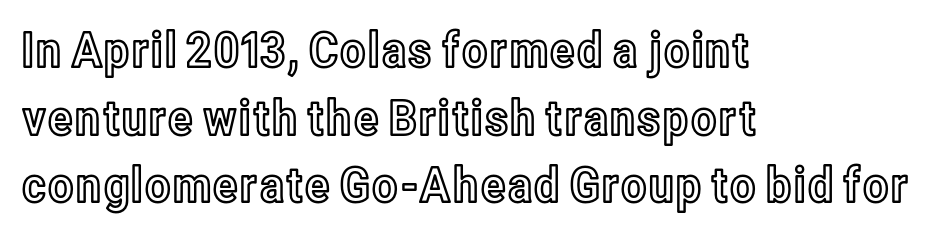
Q: Is the text italic (slanted)? A: No, it is upright.
Q: Is the text underlined? A: No.
Q: How is the paragraph aligned? A: Left-aligned.
Q: Is the spacing between letters normal or unusually wide? A: Normal.
Q: Is the spacing between lines tight, normal or loose? A: Normal.
Q: Width (condensed, normal, or wide)? A: Condensed.
Q: x-height? A: Medium.
Q: Monospaced? A: No.
